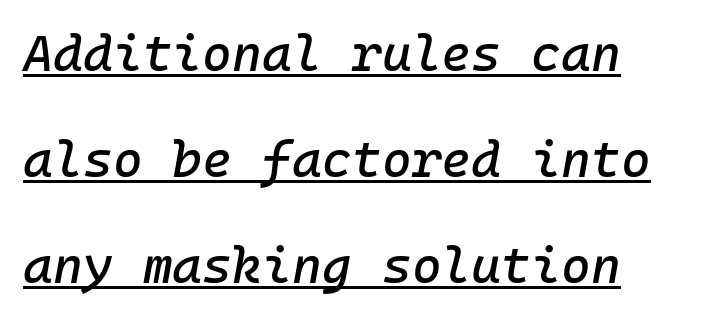
The image shows 51 px text type, italic (leaning right); set left-aligned, loose line spacing (2.08x), normal letter spacing, underlined; low stroke contrast and a medium x-height.
